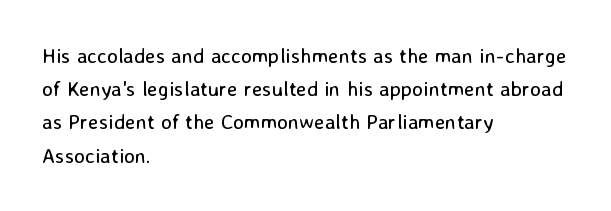
The face looks like a standard text weight, possibly lighter. Short and long lines alike share a common starting point at left. Vertically, the passage feels balanced, rows spaced as you'd expect. A bare baseline throughout the passage. Here the glyphs are tracked normally, forming tight word shapes.
